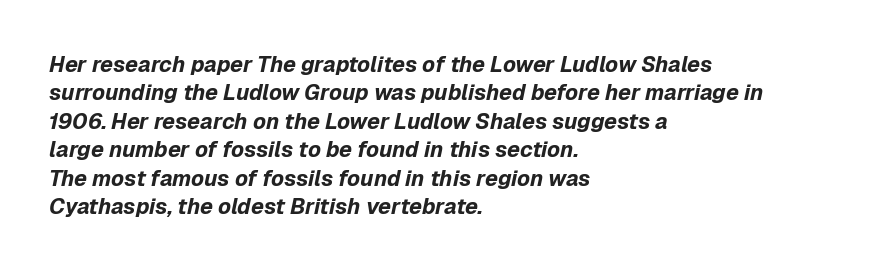
The zone under the glyphs is completely vacant. Does the copy run flush right? No — it runs flush left. This is oblique type, the kind used for emphasis or titles. The gaps between neighbouring characters are ordinary and unremarkable. On the weight axis this lands at bold, roughly 700. This sample keeps an unexceptional amount of space between lines.
